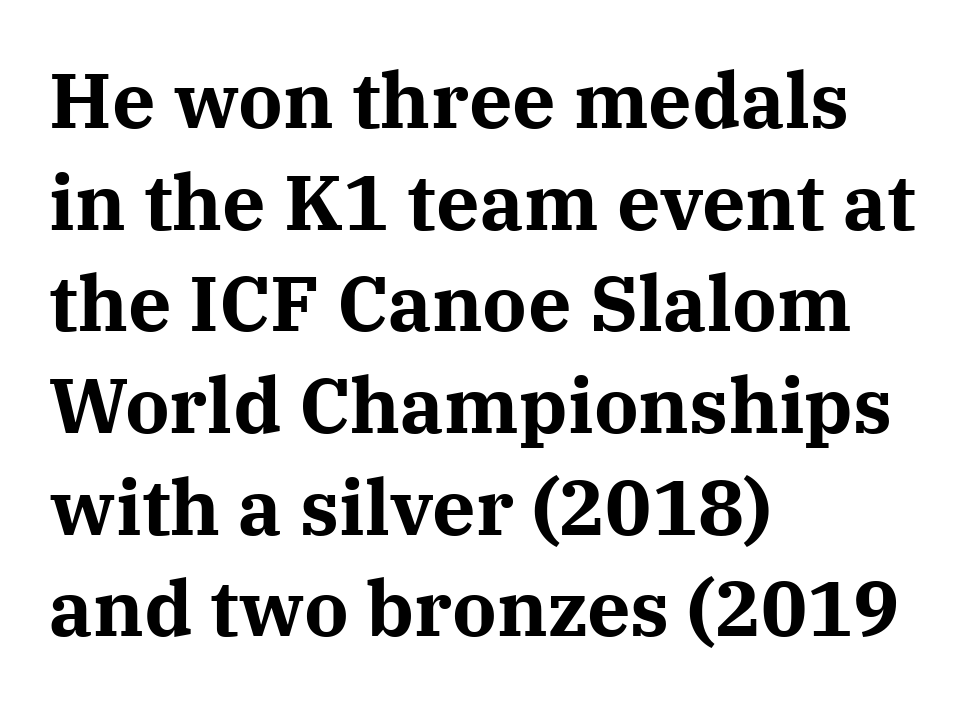
The image shows 77 px bold serif type, upright; set left-aligned, normal line spacing (1.32x), normal letter spacing, not underlined; medium stroke contrast and a medium x-height.
